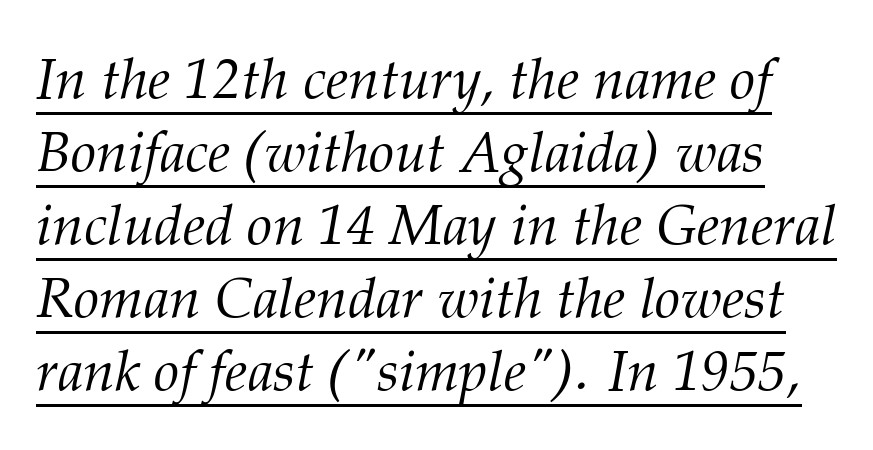
The image shows 57 px light serif type, italic (leaning right); set normal line spacing (1.28x), normal letter spacing, underlined; medium stroke contrast and a medium x-height.
